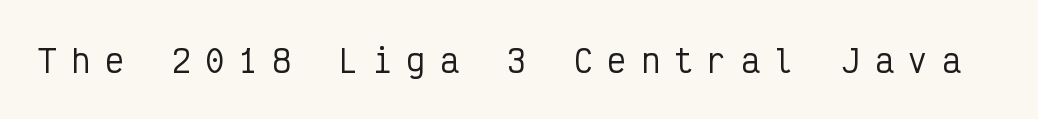
This rendering widens character spacing well past its baseline value. A typesetter would call this monospace, since all characters share one set width. Ascenders rise straight up at ninety degrees. Check under the words: just untouched page. Type style note: lacks serifs.
